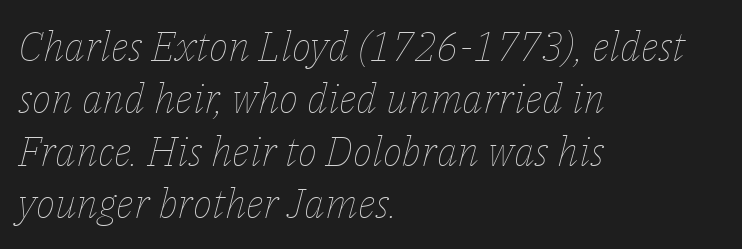
Q: Is the text bold? A: No.
Q: Is the text italic (slanted)? A: Yes, it leans right by about 14 degrees.
Q: Is the text underlined? A: No.
Q: How is the paragraph aligned? A: Left-aligned.
Q: Is the spacing between letters normal or unusually wide? A: Normal.
Q: Is the spacing between lines tight, normal or loose? A: Normal.
Q: Width (condensed, normal, or wide)? A: Normal.
Q: Stroke contrast? A: Low.
Q: x-height? A: Medium.
Q: Monospaced? A: No.
